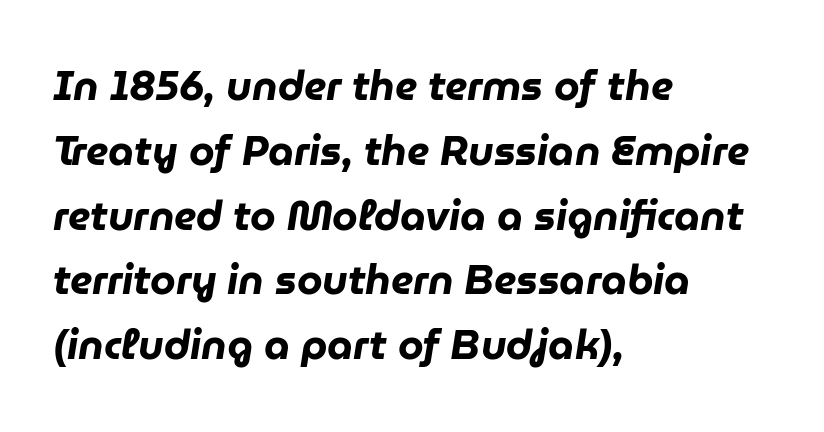
{"italic": "yes", "lean": "right", "slant_degrees": 9, "bold": "yes", "weight": "heavy", "width": "normal", "stroke_contrast": "low", "x_height": "medium", "monospaced": "no", "underline": "no", "align": "left", "line_spacing": "normal", "line_spacing_ratio": 1.58, "letter_spacing": "normal", "letter_spacing_em": 0.0, "glyph_px": 41}
